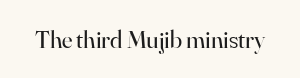
The image shows 25 px text type, upright; set normal letter spacing, not underlined.
